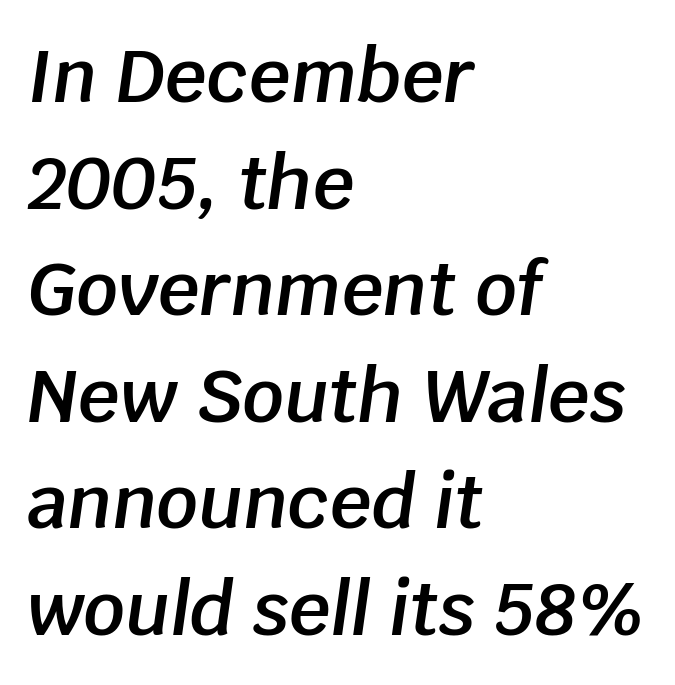
The image shows 73 px semibold type, italic (leaning right); set left-aligned, normal line spacing (1.46x), normal letter spacing, not underlined; low stroke contrast and a large x-height.
